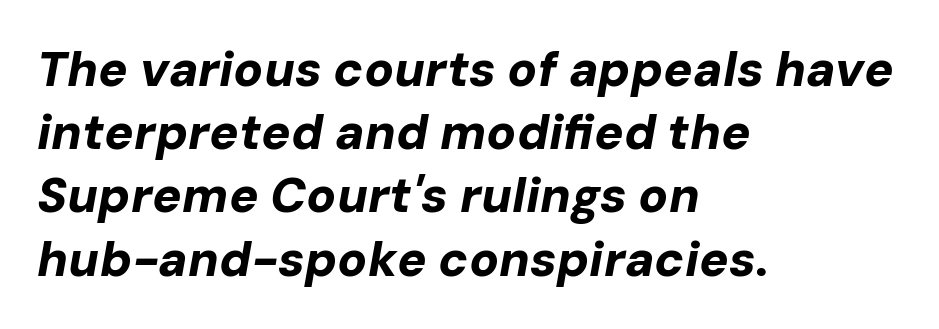
Q: Is the text bold? A: Yes.
Q: Is the text italic (slanted)? A: Yes, it leans right by about 10 degrees.
Q: Is the text underlined? A: No.
Q: How is the paragraph aligned? A: Left-aligned.
Q: Is the spacing between letters normal or unusually wide? A: Normal.
Q: Is the spacing between lines tight, normal or loose? A: Normal.
Q: Width (condensed, normal, or wide)? A: Normal.
Q: Stroke contrast? A: Low.
Q: x-height? A: Medium.
Q: Monospaced? A: No.
